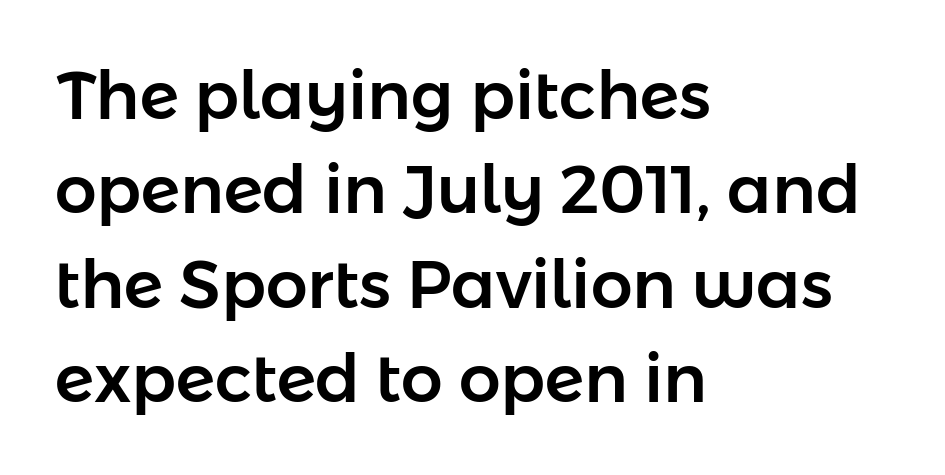
Q: Is the text italic (slanted)? A: No, it is upright.
Q: Is the typeface a serif or a sans-serif typeface? A: Sans-serif.
Q: Is the text underlined? A: No.
Q: How is the paragraph aligned? A: Left-aligned.
Q: Is the spacing between letters normal or unusually wide? A: Normal.
Q: Is the spacing between lines tight, normal or loose? A: Normal.
Q: Width (condensed, normal, or wide)? A: Normal.
Q: Stroke contrast? A: Low.
Q: x-height? A: Medium.
Q: Monospaced? A: No.
